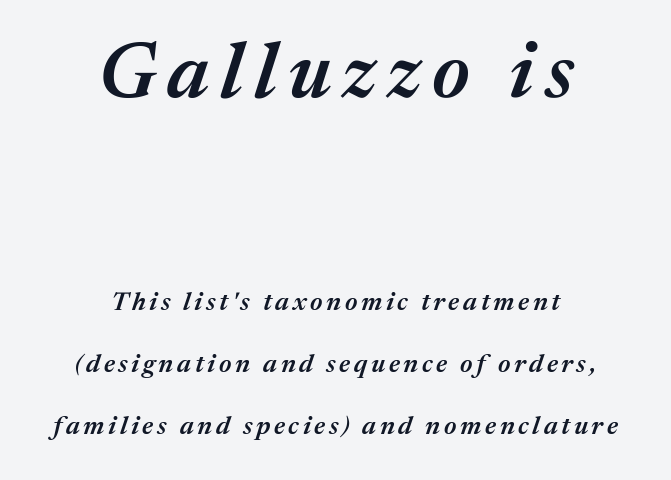
{"italic": "yes", "lean": "right", "slant_degrees": 17, "bold": "semi", "weight": "semibold", "width": "normal", "stroke_contrast": "medium", "x_height": "medium", "monospaced": "no", "underline": "no", "align": "center", "line_spacing": "loose", "line_spacing_ratio": 2.39, "larger_block": "first", "size_ratio": 3.04, "glyph_px": 79}
